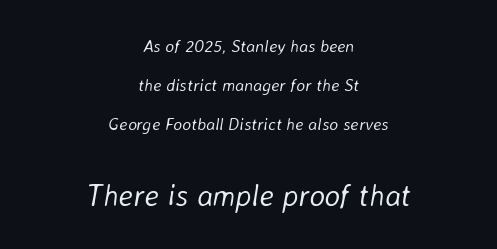
{"italic": "yes", "lean": "right", "slant_degrees": 8, "bold": "no", "weight": "light", "width": "normal", "stroke_contrast": "low", "x_height": "medium", "monospaced": "no", "underline": "no", "align": "center", "line_spacing": "loose", "line_spacing_ratio": 2.29, "letter_spacing": "normal", "letter_spacing_em": 0.0, "larger_block": "second", "size_ratio": 1.76, "glyph_px": 30}
